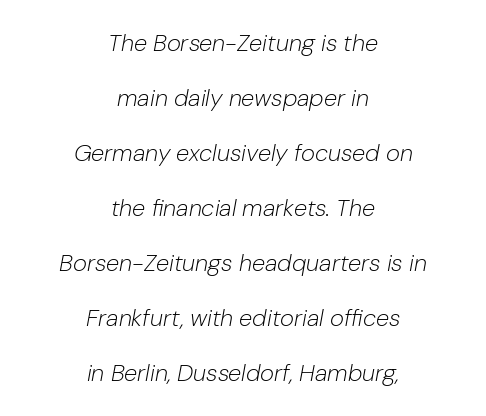
{"italic": "yes", "lean": "right", "slant_degrees": 10, "bold": "no", "underline": "no", "align": "center", "line_spacing": "loose", "line_spacing_ratio": 2.29, "letter_spacing": "normal", "letter_spacing_em": 0.0, "glyph_px": 24}
